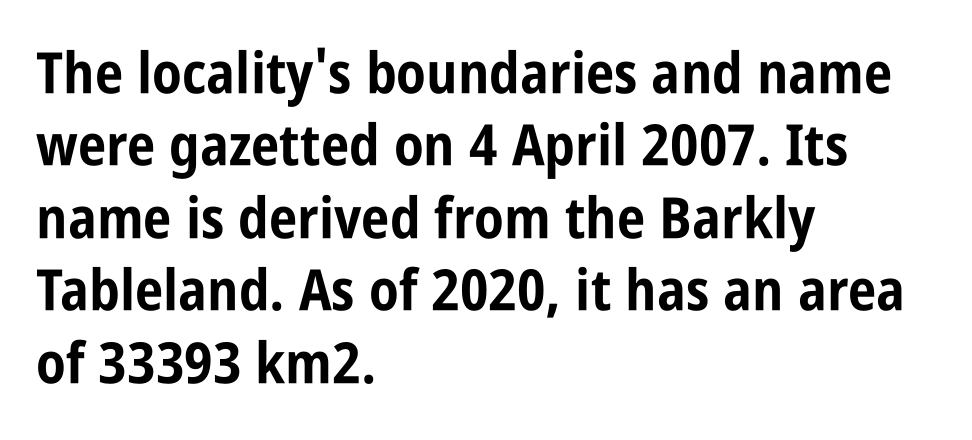
The space directly below the letters is spotless. Casual observation: everything's shoved over to the left. In terms of posture, this sample is upright. The type is set solid horizontally, with unmodified tracking. Looks like regular typesetting: each glyph gets only the width it needs.
